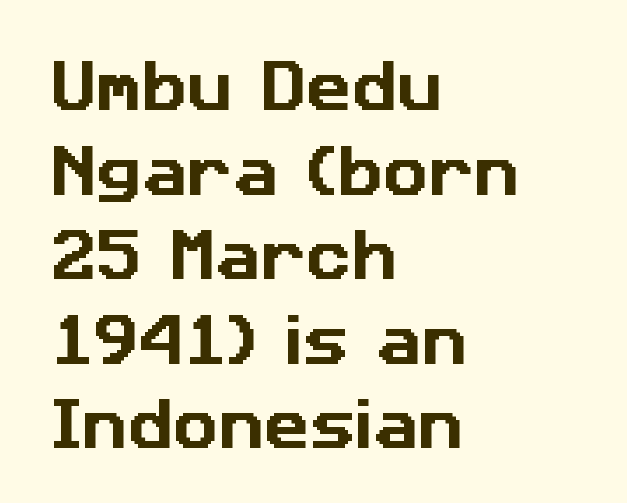
Q: Is the typeface a serif or a sans-serif typeface? A: Sans-serif.
Q: Is the text underlined? A: No.
Q: How is the paragraph aligned? A: Left-aligned.
Q: Is the spacing between letters normal or unusually wide? A: Normal.
Q: Is the spacing between lines tight, normal or loose? A: Normal.
Q: Width (condensed, normal, or wide)? A: Normal.
Q: Stroke contrast? A: Low.
Q: x-height? A: Medium.
Q: Monospaced? A: No.
